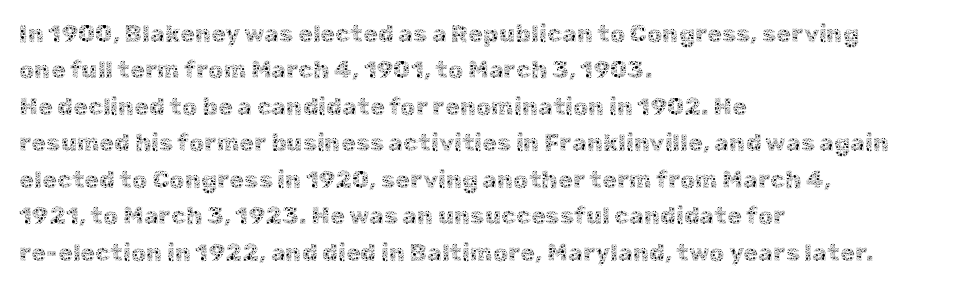
{"italic": "no", "bold": "no", "underline": "no", "align": "left", "line_spacing": "normal", "line_spacing_ratio": 1.52, "letter_spacing": "normal", "letter_spacing_em": 0.0, "glyph_px": 24}
